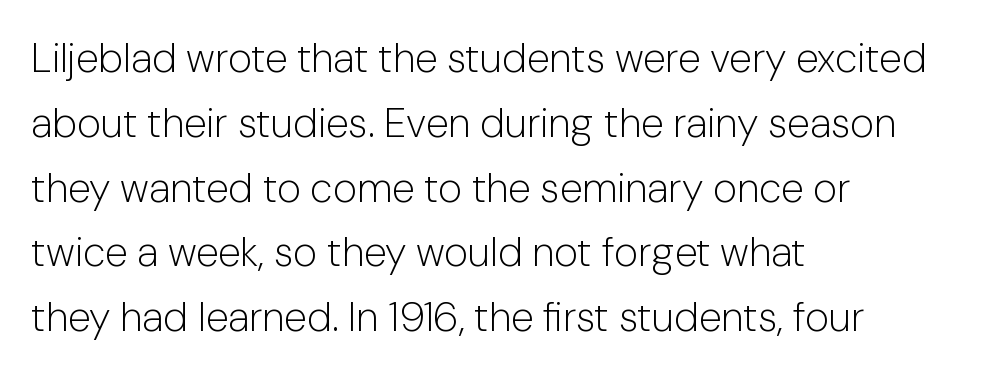
{"serif": "no", "italic": "no", "bold": "no", "weight": "light", "width": "normal", "stroke_contrast": "low", "x_height": "medium", "monospaced": "no", "underline": "no", "align": "left", "line_spacing": "normal", "line_spacing_ratio": 1.58, "letter_spacing": "normal", "letter_spacing_em": 0.0, "glyph_px": 41}
